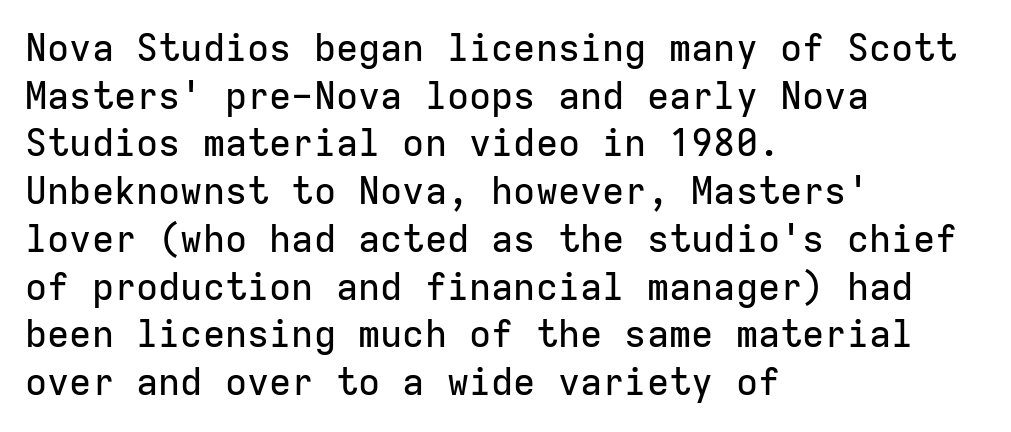
{"serif": "no", "italic": "no", "width": "normal", "stroke_contrast": "low", "x_height": "medium", "monospaced": "yes", "underline": "no", "align": "left", "line_spacing": "normal", "line_spacing_ratio": 1.29, "letter_spacing": "normal", "letter_spacing_em": 0.0, "glyph_px": 37}
